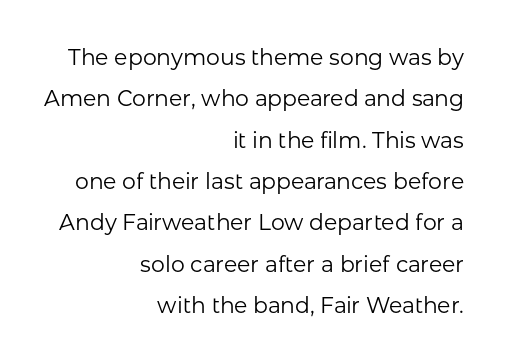
Tracking value appears to be zero — textbook default spacing. The words here are not underlined. The font is comparable to plain body text, perhaps lighter. Leftover space on each line is placed entirely before the opening word. Ordinary non-slanted type is in use.
